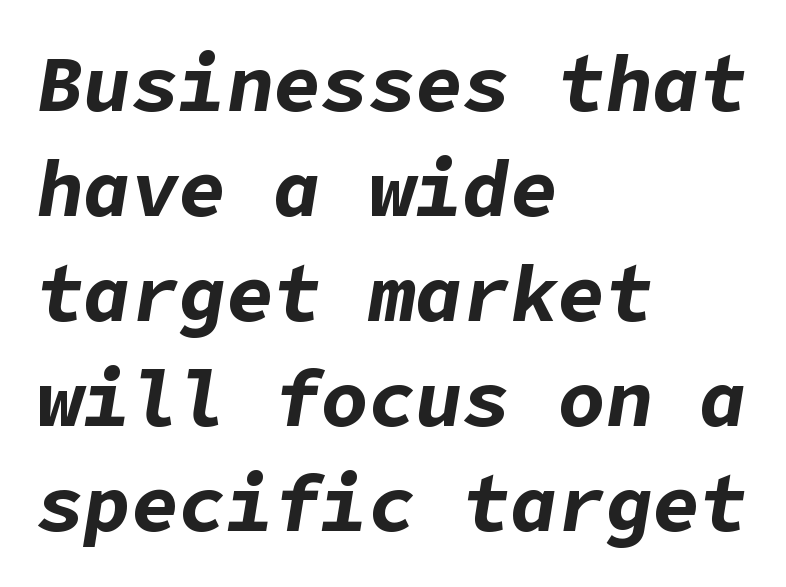
{"italic": "yes", "lean": "right", "slant_degrees": 9, "bold": "yes", "weight": "bold", "width": "normal", "stroke_contrast": "low", "x_height": "medium", "underline": "no", "align": "left", "line_spacing": "normal", "line_spacing_ratio": 1.33, "letter_spacing": "normal", "letter_spacing_em": 0.0, "glyph_px": 79}
